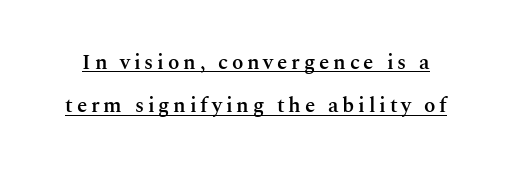
Q: Is the text bold? A: Semi-bold.
Q: Is the text italic (slanted)? A: No, it is upright.
Q: Is the text underlined? A: Yes.
Q: Is the spacing between lines tight, normal or loose? A: Loose.
